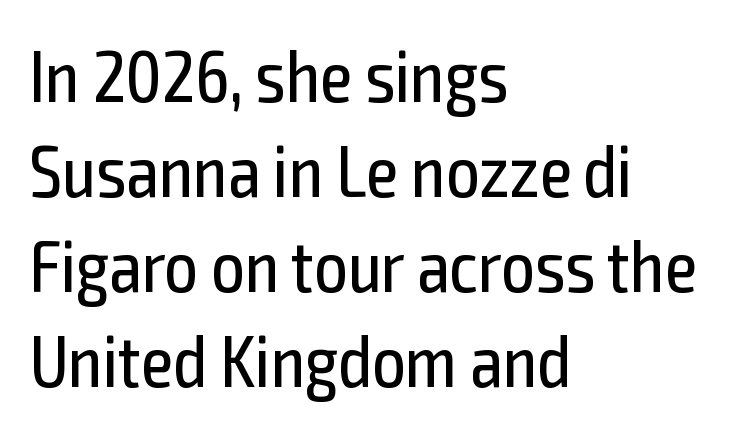
Q: Is the text bold? A: No.
Q: Is the text italic (slanted)? A: No, it is upright.
Q: Is the typeface a serif or a sans-serif typeface? A: Sans-serif.
Q: Is the text underlined? A: No.
Q: How is the paragraph aligned? A: Left-aligned.
Q: Is the spacing between letters normal or unusually wide? A: Normal.
Q: Is the spacing between lines tight, normal or loose? A: Normal.
Q: Width (condensed, normal, or wide)? A: Condensed.
Q: x-height? A: Medium.
Q: Monospaced? A: No.
